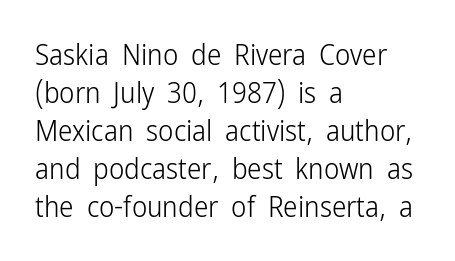
Q: Is the text bold? A: No.
Q: Is the text italic (slanted)? A: No, it is upright.
Q: Is the typeface a serif or a sans-serif typeface? A: Sans-serif.
Q: Is the text underlined? A: No.
Q: How is the paragraph aligned? A: Left-aligned.
Q: Is the spacing between letters normal or unusually wide? A: Normal.
Q: Is the spacing between lines tight, normal or loose? A: Normal.
Q: Width (condensed, normal, or wide)? A: Condensed.
Q: Stroke contrast? A: Low.
Q: x-height? A: Medium.
Q: Monospaced? A: No.
